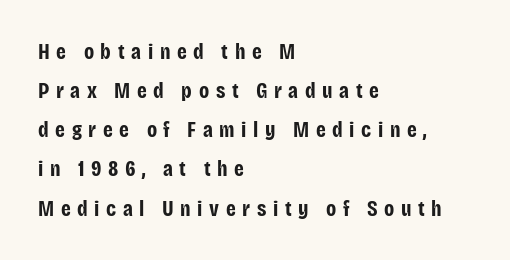
The image shows 22 px bold type, upright; set left-aligned, line spacing 1.78x, unusually wide letter spacing (+0.3 em), not underlined.
